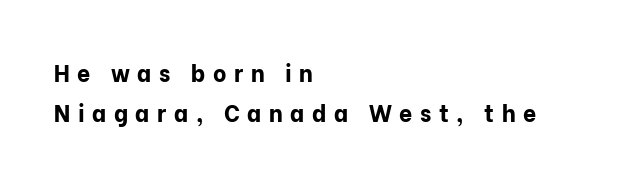
Q: Is the text bold? A: Yes.
Q: Is the text italic (slanted)? A: No, it is upright.
Q: Is the text underlined? A: No.
Q: How is the paragraph aligned? A: Left-aligned.
Q: Is the spacing between letters normal or unusually wide? A: Unusually wide.
